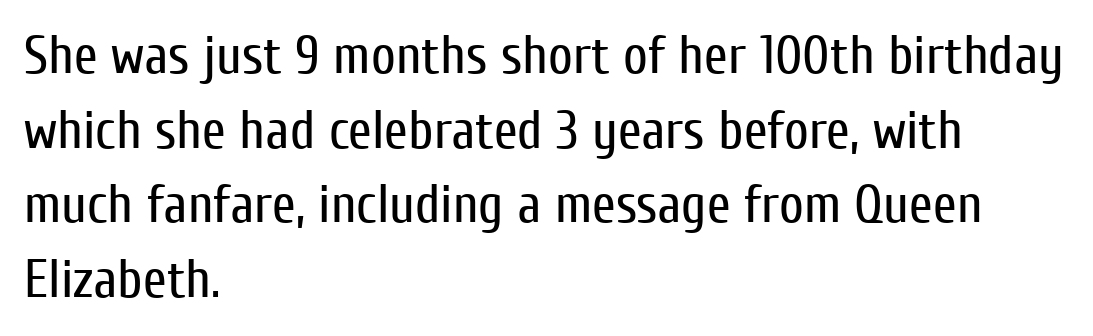
The image shows 54 px regular-weight, condensed sans-serif type, upright; set left-aligned, normal line spacing (1.38x), normal letter spacing, not underlined; low stroke contrast and a medium x-height.
